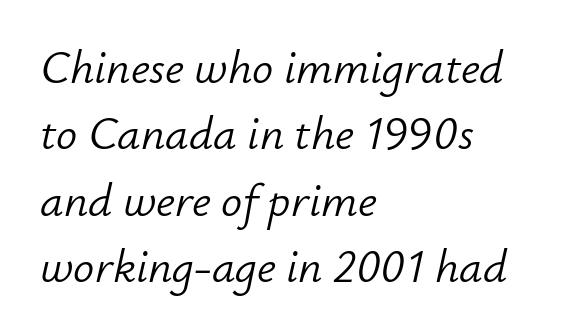
The image shows 47 px light type, italic (leaning right); set left-aligned, normal line spacing (1.41x), normal letter spacing, not underlined; low stroke contrast and a small x-height.
